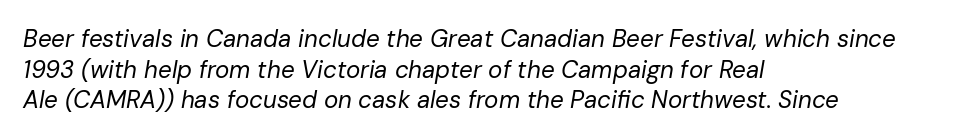
The image shows 24 px text type, italic (leaning right); set left-aligned, normal line spacing (1.28x), normal letter spacing, not underlined.
